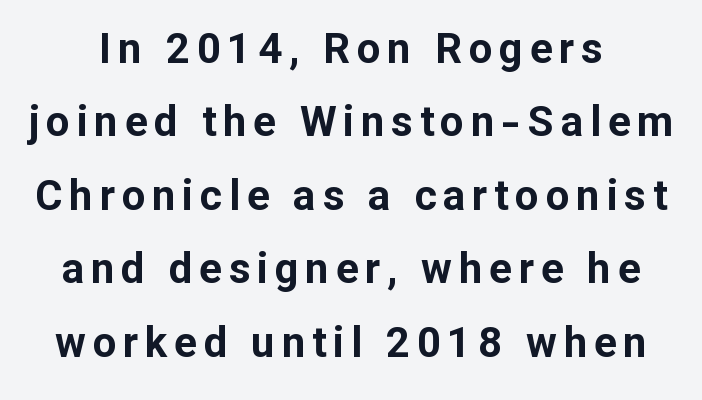
{"serif": "no", "italic": "no", "bold": "yes", "weight": "bold", "width": "normal", "stroke_contrast": "low", "x_height": "medium", "monospaced": "no", "underline": "no", "line_spacing_ratio": 1.75, "glyph_px": 42}
